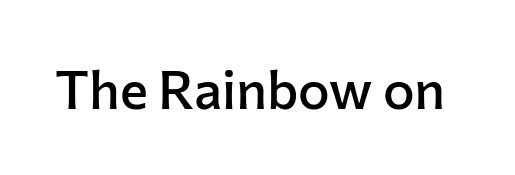
Q: Is the text bold? A: Semi-bold.
Q: Is the text italic (slanted)? A: No, it is upright.
Q: Is the typeface a serif or a sans-serif typeface? A: Sans-serif.
Q: Is the text underlined? A: No.
Q: Is the spacing between letters normal or unusually wide? A: Normal.
Q: Width (condensed, normal, or wide)? A: Normal.
Q: Stroke contrast? A: Low.
Q: x-height? A: Medium.
Q: Monospaced? A: No.
